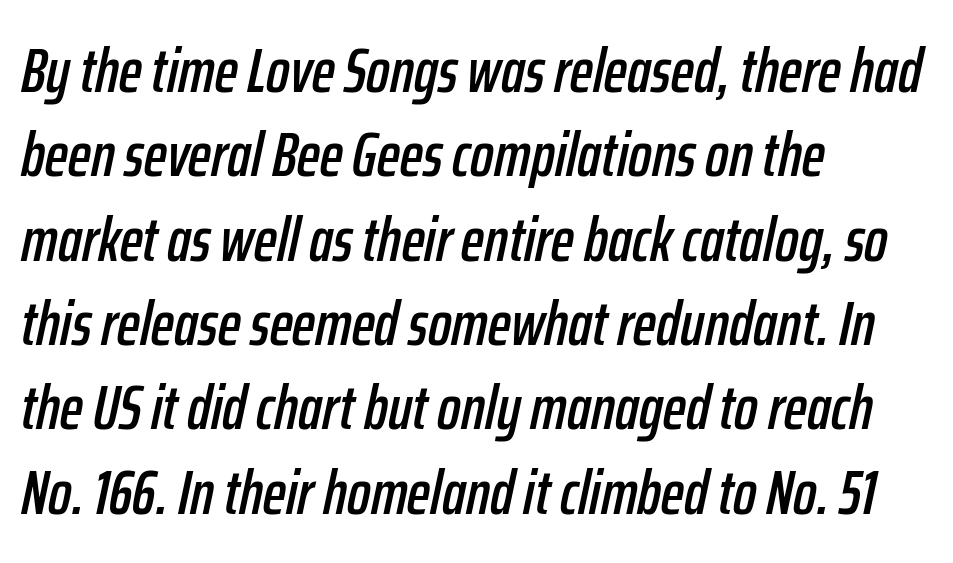
Q: Is the text italic (slanted)? A: Yes, it leans right by about 12 degrees.
Q: Is the text underlined? A: No.
Q: How is the paragraph aligned? A: Left-aligned.
Q: Is the spacing between letters normal or unusually wide? A: Normal.
Q: Is the spacing between lines tight, normal or loose? A: Normal.
Q: Width (condensed, normal, or wide)? A: Condensed.
Q: Stroke contrast? A: Low.
Q: x-height? A: Medium.
Q: Monospaced? A: No.
